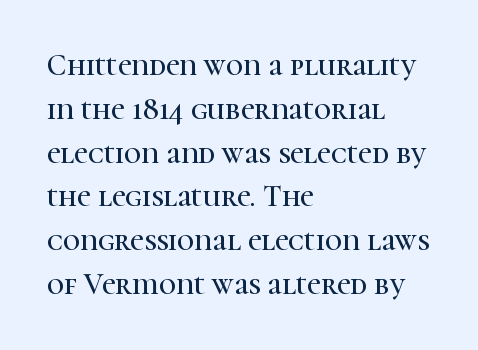
The lines in this sample share a left origin and differ only in where they stop. The rendering keeps characters at their native spacing. Vertically, the passage feels balanced, rows spaced as you'd expect. If you drew a line through each stem, it would be perfectly vertical.
